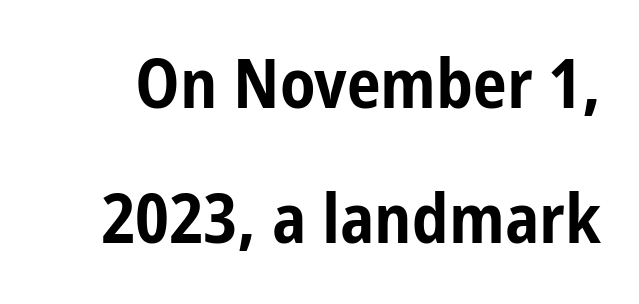
Character widths vary here, with narrow letters taking less room than wide ones. The letters stand upright; this is a roman face. Honestly, the letter spacing is just normal — you wouldn't notice it. Observe the absence of serifs on each vertical stroke in this sample. Strong, thick strokes mark this as bold type.
